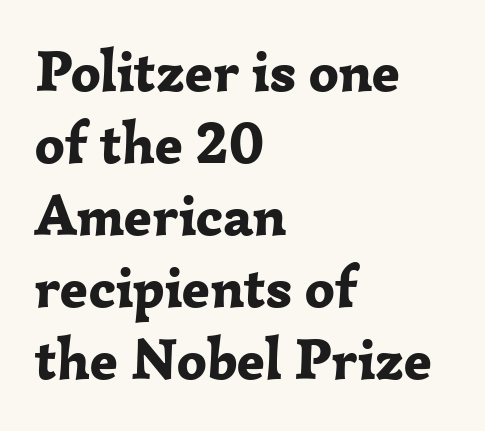
Alignment: flush left. No word sits above an underline. Typesetter's note: full bold, strokes at maximum text heaviness. Quick note: not italic, upright. The face used here is proportionally spaced, like ordinary book or web type. This rendering leaves character spacing at its baseline value.
